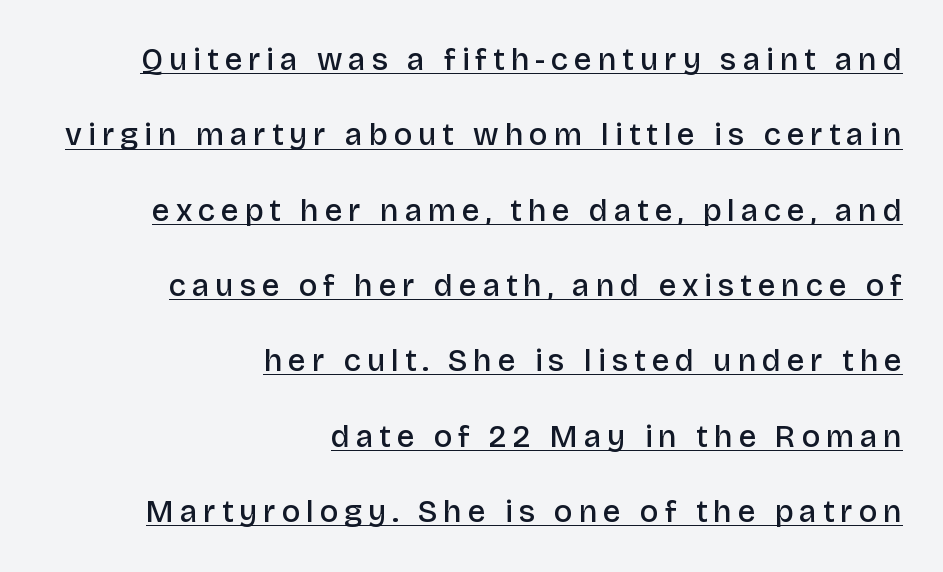
Q: Is the text bold? A: Semi-bold.
Q: Is the text italic (slanted)? A: No, it is upright.
Q: Is the typeface a serif or a sans-serif typeface? A: Sans-serif.
Q: Is the text underlined? A: Yes.
Q: How is the paragraph aligned? A: Right-aligned.
Q: Is the spacing between lines tight, normal or loose? A: Loose.
Q: Width (condensed, normal, or wide)? A: Normal.
Q: Stroke contrast? A: Low.
Q: x-height? A: Large.
Q: Monospaced? A: No.
